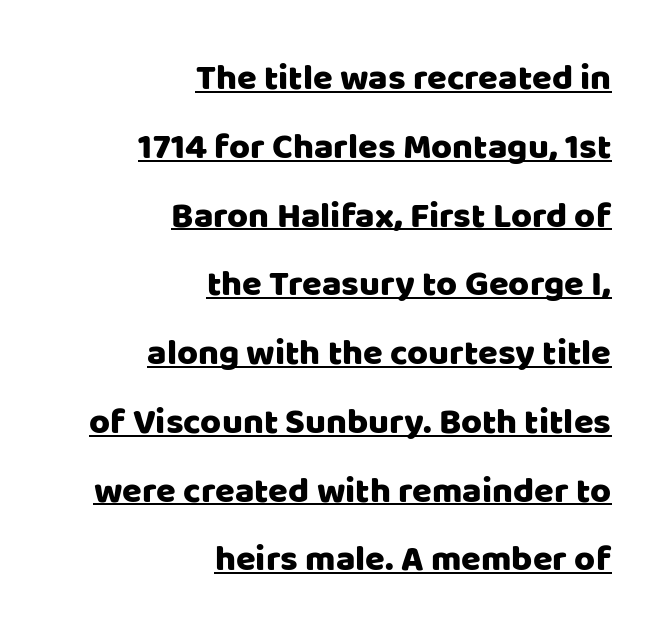
Q: Is the text italic (slanted)? A: No, it is upright.
Q: Is the typeface a serif or a sans-serif typeface? A: Sans-serif.
Q: Is the text underlined? A: Yes.
Q: How is the paragraph aligned? A: Right-aligned.
Q: Is the spacing between letters normal or unusually wide? A: Normal.
Q: Is the spacing between lines tight, normal or loose? A: Loose.
Q: Width (condensed, normal, or wide)? A: Normal.
Q: Stroke contrast? A: Low.
Q: x-height? A: Large.
Q: Monospaced? A: No.
